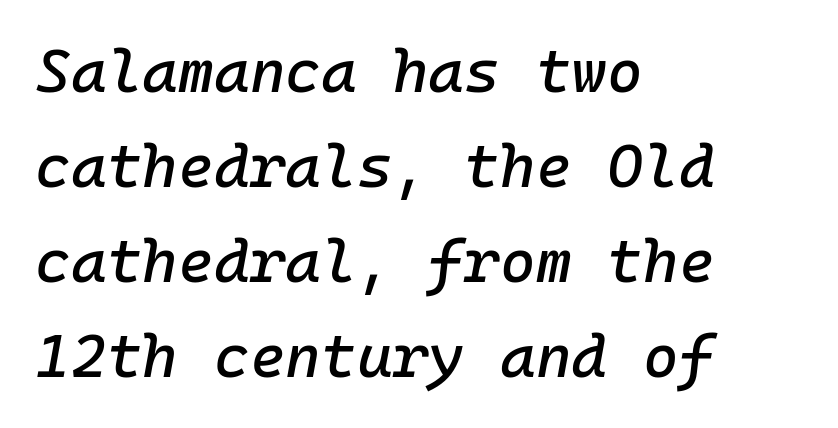
{"italic": "yes", "lean": "right", "slant_degrees": 10, "width": "normal", "stroke_contrast": "low", "x_height": "medium", "monospaced": "yes", "underline": "no", "align": "left", "line_spacing": "normal", "line_spacing_ratio": 1.56, "letter_spacing": "normal", "letter_spacing_em": 0.0, "glyph_px": 61}
